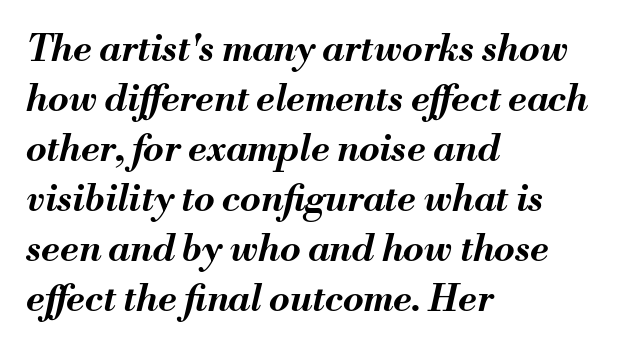
The image shows 37 px bold type, italic (leaning right); set left-aligned, normal line spacing (1.35x), normal letter spacing, not underlined; medium stroke contrast and a small x-height.
